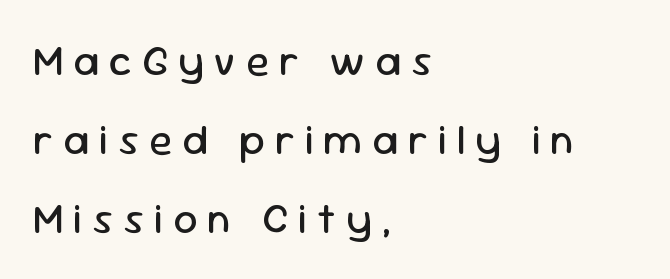
The image shows 42 px regular-weight sans-serif type, upright; set left-aligned, line spacing 1.88x, unusually wide letter spacing (+0.24 em), not underlined; low stroke contrast and a medium x-height.
